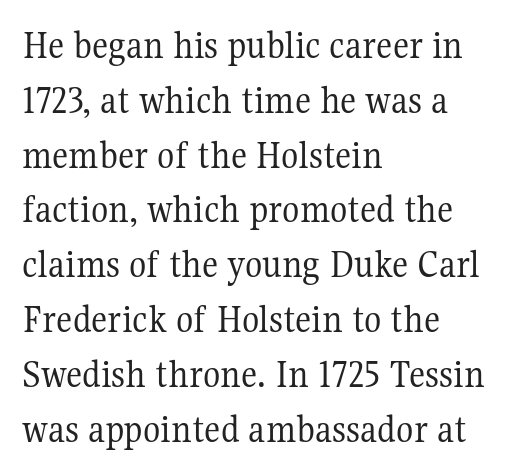
Q: Is the text bold? A: No.
Q: Is the text italic (slanted)? A: No, it is upright.
Q: Is the typeface a serif or a sans-serif typeface? A: Serif.
Q: Is the text underlined? A: No.
Q: How is the paragraph aligned? A: Left-aligned.
Q: Is the spacing between letters normal or unusually wide? A: Normal.
Q: Is the spacing between lines tight, normal or loose? A: Normal.
Q: Width (condensed, normal, or wide)? A: Normal.
Q: Stroke contrast? A: Medium.
Q: x-height? A: Medium.
Q: Monospaced? A: No.
